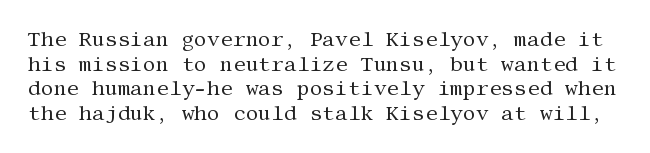
{"italic": "no", "bold": "no", "underline": "no", "line_spacing_ratio": 1.23, "letter_spacing": "normal", "letter_spacing_em": 0.0, "glyph_px": 20}
